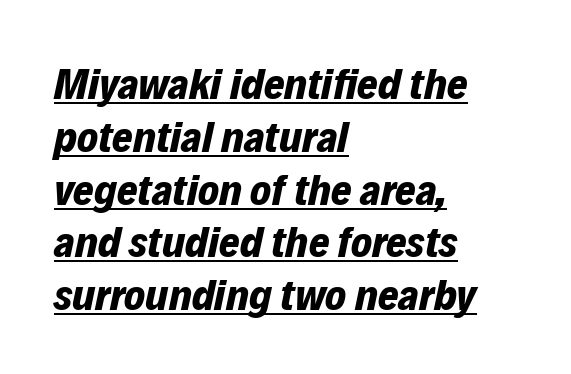
The image shows 44 px bold type, italic (leaning right); set left-aligned, line spacing 1.2x, normal letter spacing, underlined; low stroke contrast and a medium x-height.
